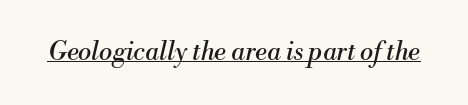
Q: Is the text bold? A: No.
Q: Is the text italic (slanted)? A: Yes, it leans right by about 13 degrees.
Q: Is the text underlined? A: Yes.
Q: Is the spacing between letters normal or unusually wide? A: Normal.
